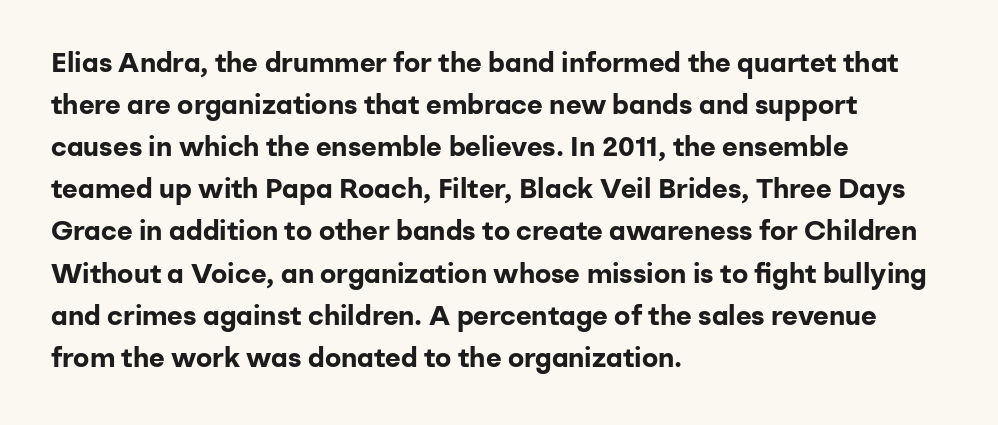
Nothing unusual about the tracking: characters are spaced as the font intends. Layout note: lines flush left. Does the lettering tilt? It doesn't — this is upright. The characters look thick and weighty, a clear bold. If you measured baseline to baseline, you'd find a middling distance. Underlining? Definitely not there.
